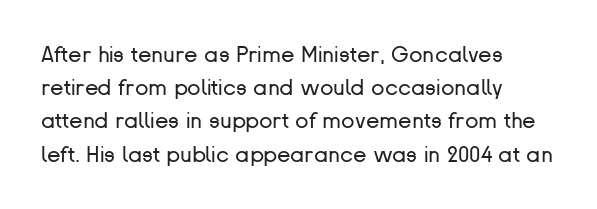
Q: Is the text bold? A: No.
Q: Is the text italic (slanted)? A: No, it is upright.
Q: Is the text underlined? A: No.
Q: How is the paragraph aligned? A: Left-aligned.
Q: Is the spacing between letters normal or unusually wide? A: Normal.
Q: Is the spacing between lines tight, normal or loose? A: Normal.
